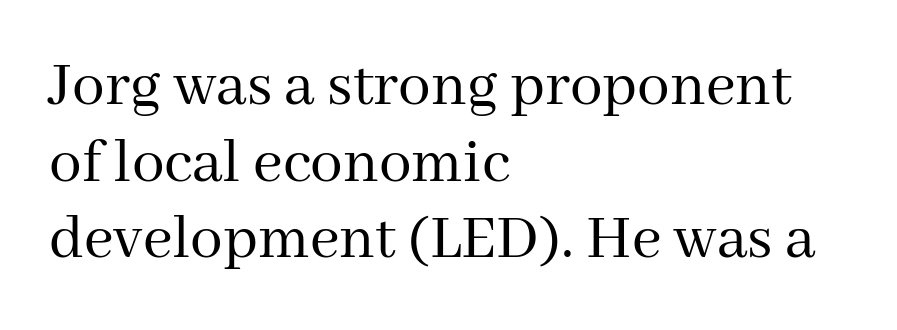
Q: Is the text bold? A: No.
Q: Is the text italic (slanted)? A: No, it is upright.
Q: Is the typeface a serif or a sans-serif typeface? A: Serif.
Q: Is the text underlined? A: No.
Q: How is the paragraph aligned? A: Left-aligned.
Q: Is the spacing between letters normal or unusually wide? A: Normal.
Q: Width (condensed, normal, or wide)? A: Normal.
Q: Stroke contrast? A: Medium.
Q: x-height? A: Medium.
Q: Monospaced? A: No.
